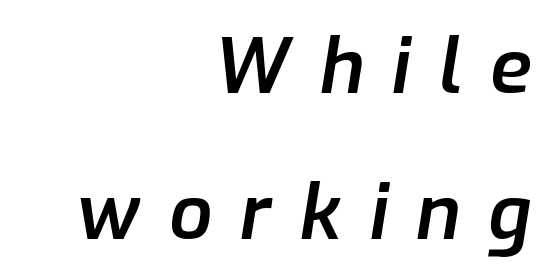
The image shows 76 px semibold type, italic (leaning right); set right-aligned, loose line spacing (1.92x), unusually wide letter spacing (+0.37 em), not underlined; low stroke contrast and a medium x-height.
